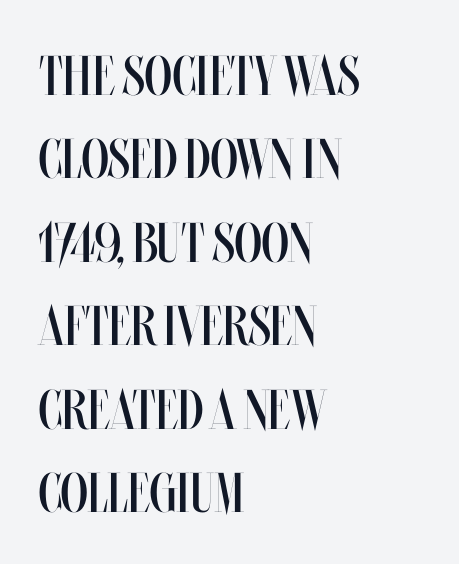
Q: Is the text bold? A: No.
Q: Is the text italic (slanted)? A: No, it is upright.
Q: Is the text underlined? A: No.
Q: How is the paragraph aligned? A: Left-aligned.
Q: Is the spacing between letters normal or unusually wide? A: Normal.
Q: Is the spacing between lines tight, normal or loose? A: Normal.
Q: Width (condensed, normal, or wide)? A: Condensed.
Q: Stroke contrast? A: Medium.
Q: x-height? A: Large.
Q: Monospaced? A: No.
